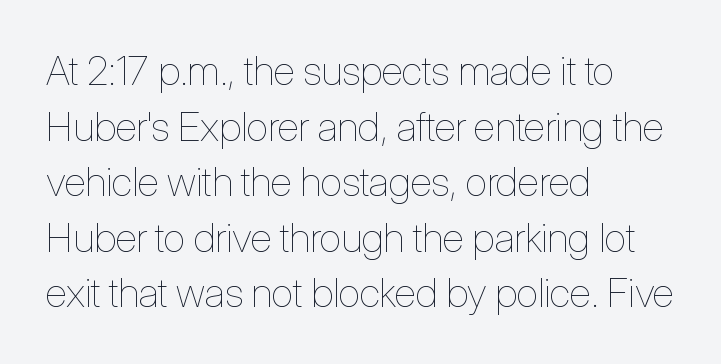
{"italic": "no", "bold": "no", "weight": "thin", "width": "condensed", "stroke_contrast": "low", "x_height": "medium", "monospaced": "no", "underline": "no", "align": "left", "line_spacing": "normal", "line_spacing_ratio": 1.39, "letter_spacing": "normal", "letter_spacing_em": 0.0, "glyph_px": 40}
